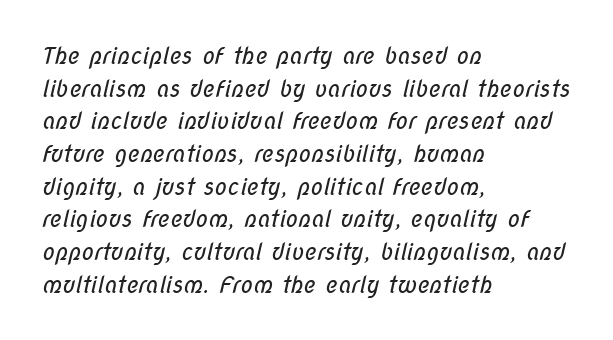
The image shows 23 px text type; set left-aligned, normal line spacing (1.42x), normal letter spacing, not underlined.
